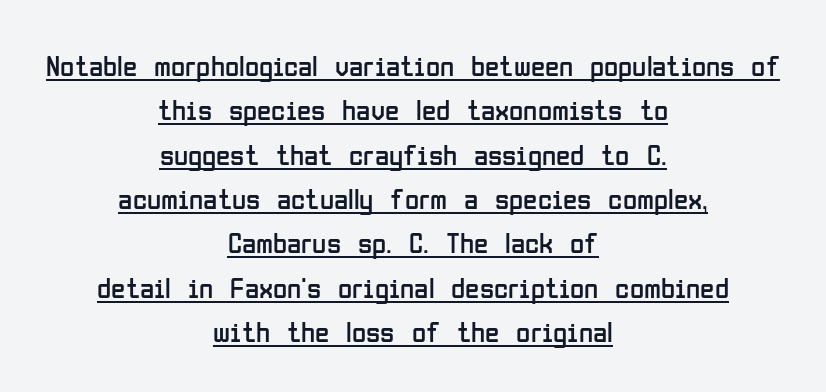
Q: Is the text bold? A: No.
Q: Is the text italic (slanted)? A: No, it is upright.
Q: Is the typeface a serif or a sans-serif typeface? A: Sans-serif.
Q: Is the text underlined? A: Yes.
Q: How is the paragraph aligned? A: Centered.
Q: Is the spacing between letters normal or unusually wide? A: Normal.
Q: Is the spacing between lines tight, normal or loose? A: Normal.
Q: Width (condensed, normal, or wide)? A: Condensed.
Q: Stroke contrast? A: Low.
Q: x-height? A: Medium.
Q: Monospaced? A: No.
